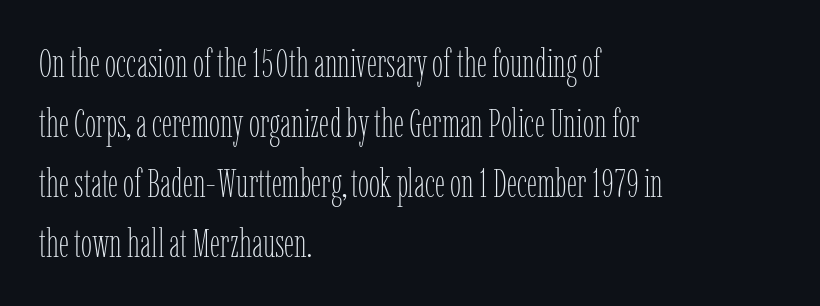
{"italic": "no", "bold": "no", "weight": "thin", "width": "condensed", "stroke_contrast": "low", "x_height": "medium", "monospaced": "no", "underline": "no", "align": "left", "line_spacing": "normal", "line_spacing_ratio": 1.5, "letter_spacing": "normal", "letter_spacing_em": 0.0, "glyph_px": 40}
